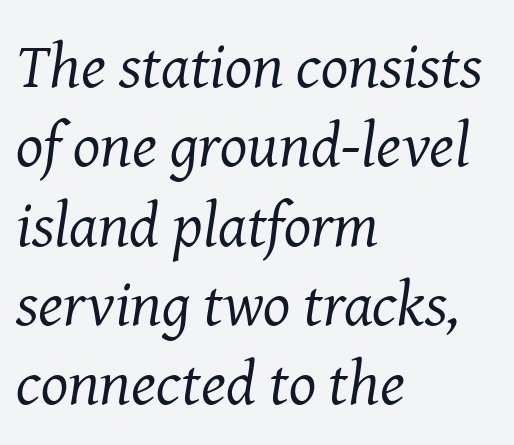
The gap between lines stays unmarked. Small tapered or slab feet sit at the stroke ends, so this counts as serif. The font sits on the lighter half of the weight spectrum, regular included. These lines are set flush left with a ragged right edge. The line texture is even and compact thanks to regular tracking.
